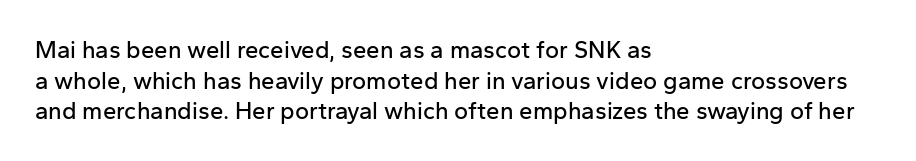
Q: Is the text italic (slanted)? A: No, it is upright.
Q: Is the text underlined? A: No.
Q: How is the paragraph aligned? A: Left-aligned.
Q: Is the spacing between letters normal or unusually wide? A: Normal.
Q: Is the spacing between lines tight, normal or loose? A: Normal.
